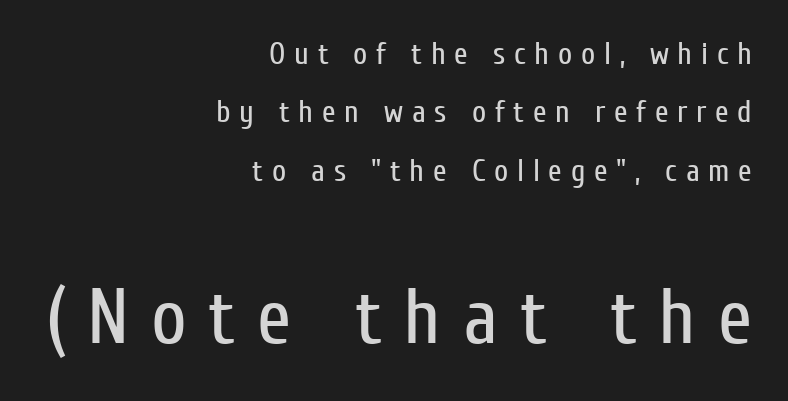
The image shows 78 px regular-weight, condensed sans-serif type, upright; set right-aligned, line spacing 1.88x, unusually wide letter spacing (+0.28 em), not underlined; the second (bottom) block is 2.52x larger; low stroke contrast and a medium x-height.
